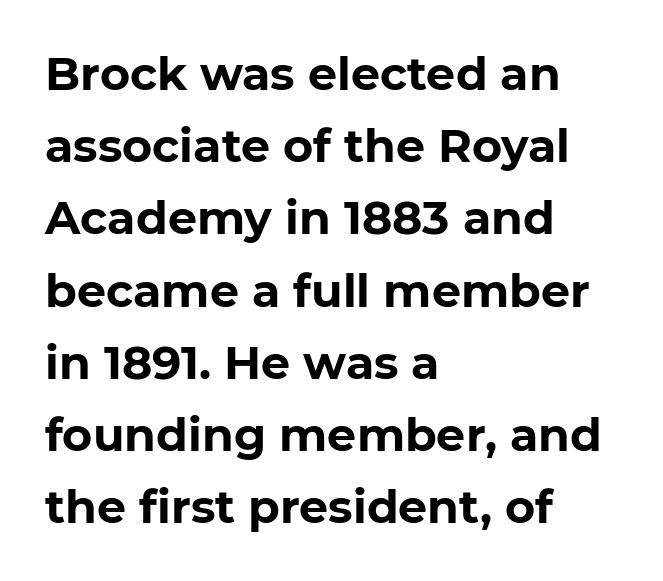
{"serif": "no", "italic": "no", "bold": "yes", "weight": "bold", "width": "normal", "stroke_contrast": "low", "x_height": "medium", "monospaced": "no", "underline": "no", "align": "left", "line_spacing": "normal", "line_spacing_ratio": 1.57, "letter_spacing": "normal", "letter_spacing_em": 0.0, "glyph_px": 46}
